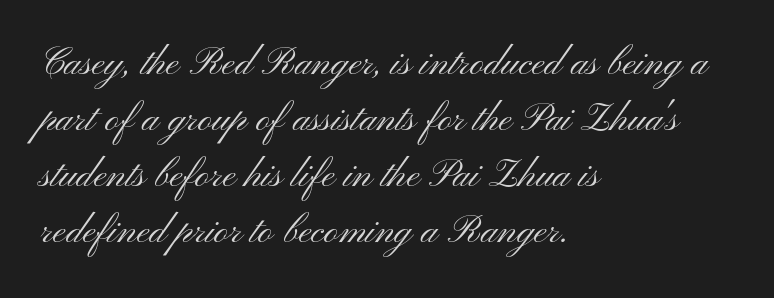
The area under the type is left untouched. If you measured baseline to baseline, you'd find a middling distance. You could not count columns in this text — the font is proportionally spaced. Does extra space separate the letters? No, they use regular spacing.
